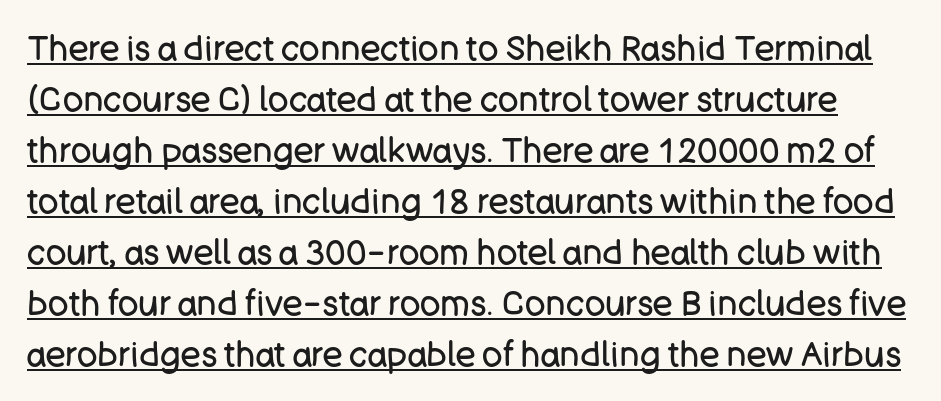
The lines sit at an ordinary, default distance from one another. Is this a fixed-width face? No — the glyphs have proportional, varying widths. A light-to-regular cut is what we see here. Each word holds together tightly as a unit, with standard inter-letter gaps. Posture: straight, roman, zero tilt.
